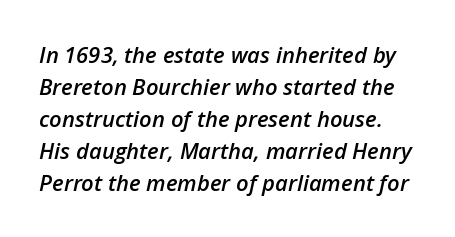
Slightly chunky letters — semibold, I'd say, not full bold. Notice how descenders clear the ascenders below comfortably — that's standard leading. Glance below the letters and you will spot only blank space. Short note: letters normally spaced. This sample uses an oblique cut, with every glyph tilted off the vertical.
